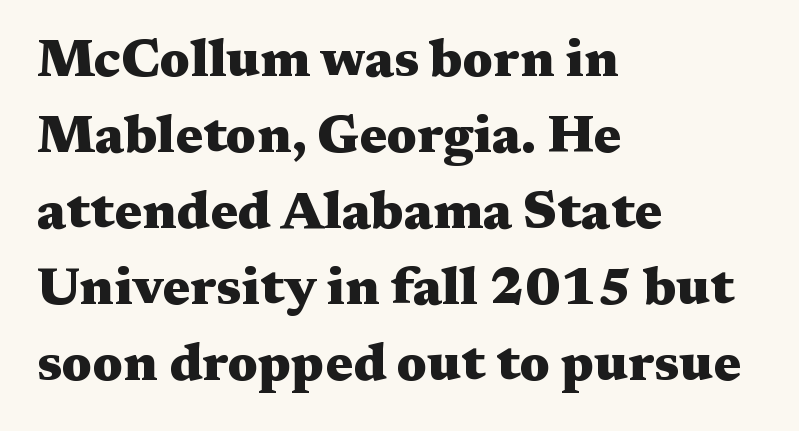
Italic? Not at all — the glyphs are vertical. Compared with typical paragraphs, the rows here are spaced about the same. The letterforms sit shoulder to shoulder at normal distance. The rendering uses a bold face; every stroke is thick and dark. Spacing verdict: proportional, widths tailored to each character.
